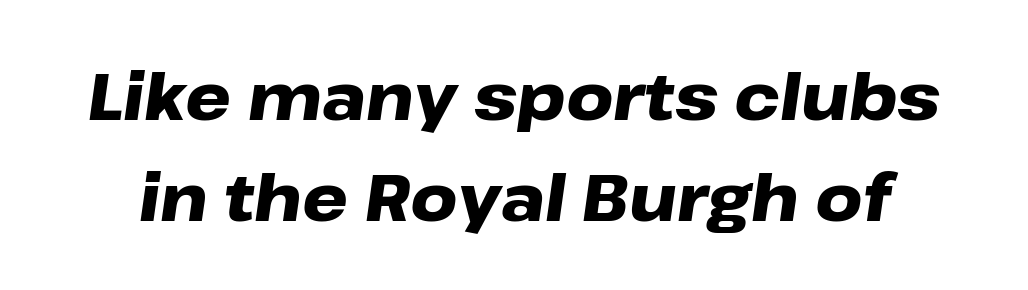
Q: Is the text bold? A: Yes.
Q: Is the text italic (slanted)? A: Yes, it leans right by about 8 degrees.
Q: Is the text underlined? A: No.
Q: Is the spacing between letters normal or unusually wide? A: Normal.
Q: Is the spacing between lines tight, normal or loose? A: Normal.
Q: Width (condensed, normal, or wide)? A: Wide.
Q: Stroke contrast? A: Low.
Q: x-height? A: Medium.
Q: Monospaced? A: No.
